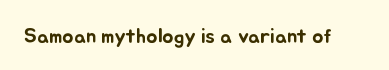
Q: Is the text italic (slanted)? A: No, it is upright.
Q: Is the text underlined? A: No.
Q: Is the spacing between letters normal or unusually wide? A: Normal.
